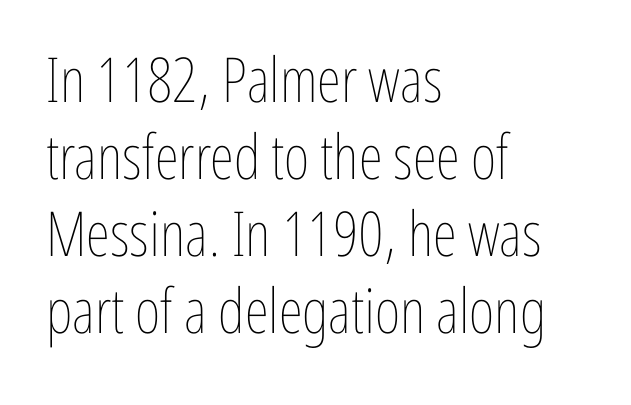
You could not count columns in this text — the font is proportionally spaced. Tall strokes in this sample are plumb rather than angled. In CSS terms this would be text-align: left. Tracking here is standard; glyphs follow each other at the usual distance.
